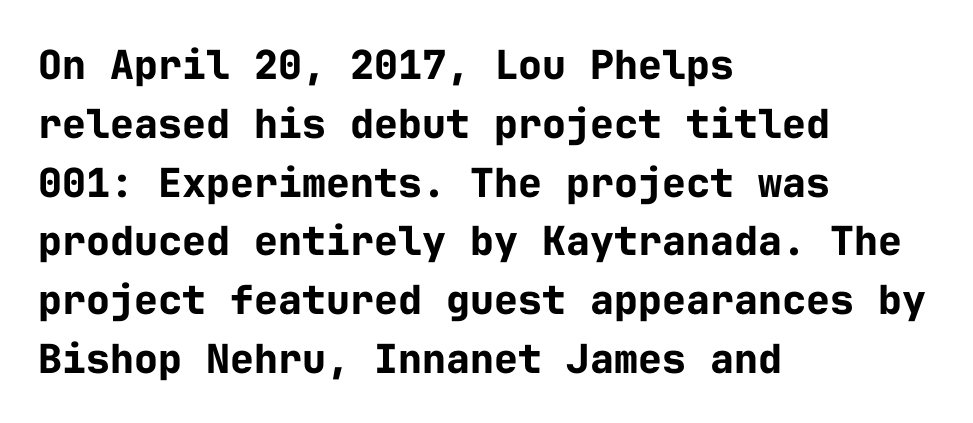
Evenly set lines give the paragraph a standard silhouette. Posture: upright roman. The typesetting leans heavy: a genuine bold. Honestly, the letter spacing is just normal — you wouldn't notice it. A typesetter would call this monospace, since all characters share one set width.
